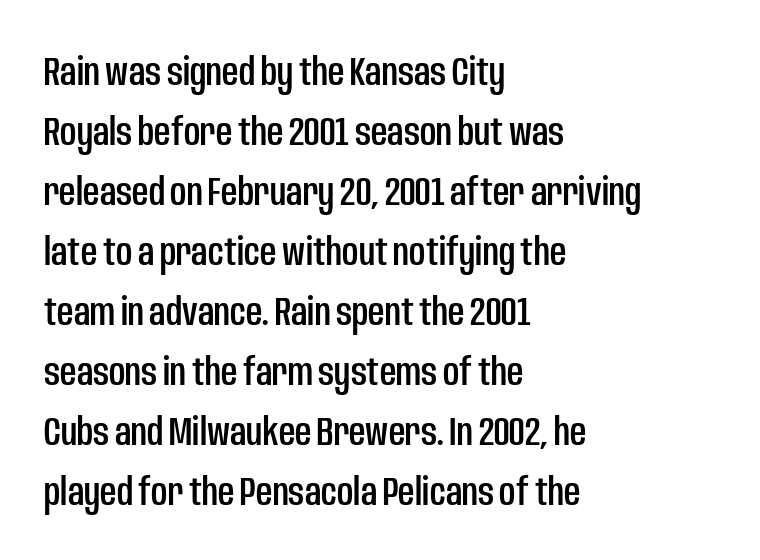
Q: Is the text italic (slanted)? A: No, it is upright.
Q: Is the typeface a serif or a sans-serif typeface? A: Sans-serif.
Q: Is the text underlined? A: No.
Q: How is the paragraph aligned? A: Left-aligned.
Q: Is the spacing between letters normal or unusually wide? A: Normal.
Q: Is the spacing between lines tight, normal or loose? A: Normal.
Q: Width (condensed, normal, or wide)? A: Condensed.
Q: Stroke contrast? A: Low.
Q: x-height? A: Large.
Q: Monospaced? A: No.
